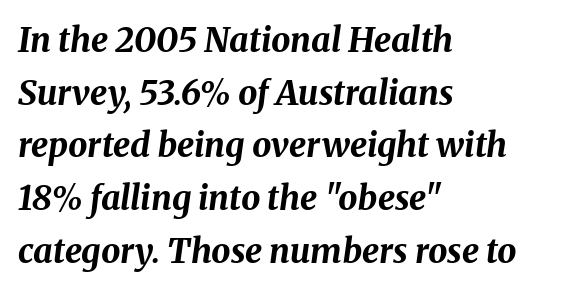
The image shows 34 px bold type, italic (leaning right); set left-aligned, normal line spacing (1.55x), normal letter spacing, not underlined; medium stroke contrast and a medium x-height.
